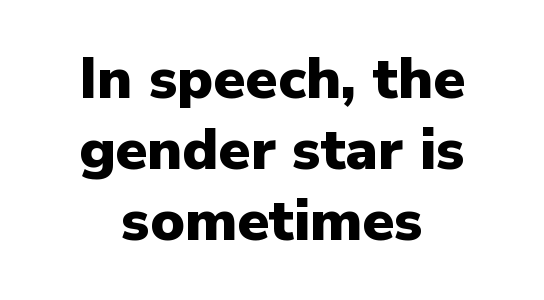
The image shows 58 px heavy sans-serif type, upright; set centered, line spacing 1.22x, normal letter spacing, not underlined; low stroke contrast and a medium x-height.
